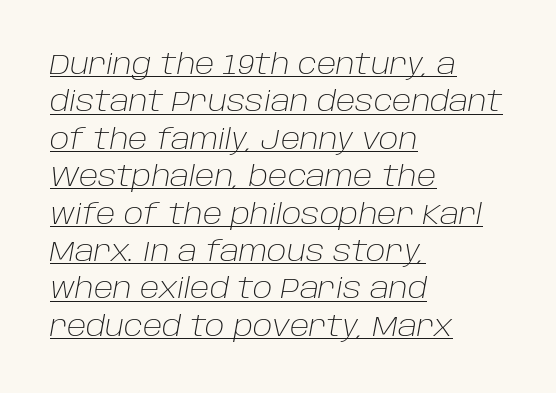
Words appear dense and cohesive because spacing is normal. Is the stroke heavy? The answer is a plain regular-or-lighter. Is this a fixed-width face? No — the glyphs have proportional, varying widths. Observe the lean: these are italic letterforms. A typographer would call this underscored text. This block has exactly the height ordinary leading produces.
